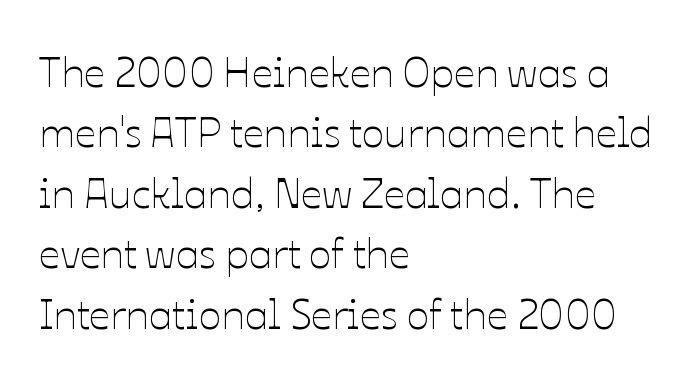
{"italic": "no", "bold": "no", "weight": "thin", "width": "normal", "stroke_contrast": "low", "x_height": "medium", "monospaced": "no", "underline": "no", "align": "left", "line_spacing": "normal", "line_spacing_ratio": 1.44, "letter_spacing": "normal", "letter_spacing_em": 0.0, "glyph_px": 42}
